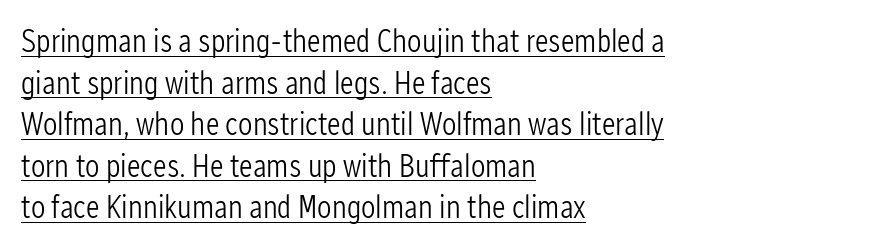
The image shows 32 px light, condensed sans-serif type, upright; set left-aligned, normal line spacing (1.3x), normal letter spacing, underlined; low stroke contrast and a medium x-height.
